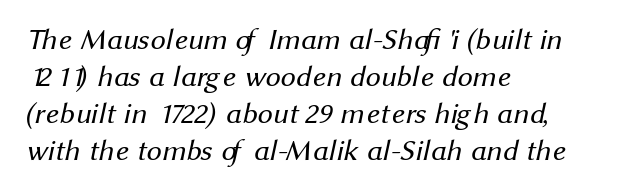
The image shows 30 px regular-weight sans-serif type; set left-aligned, line spacing 1.23x, normal letter spacing, not underlined; medium stroke contrast and a medium x-height.
